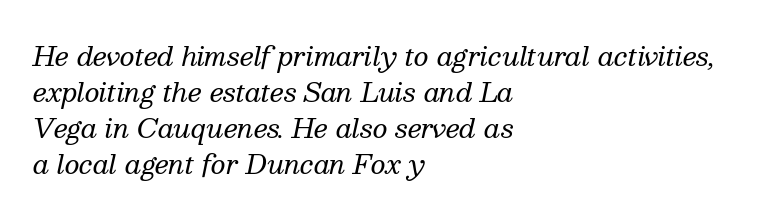
Heaviness? Minimal to ordinary, like unemphasized prose. Look at the tracking — it's just the regular setting, nothing added. Leading: standard. Descender tails drop into unmarked territory. Compared with a centered layout, this one pins lines to the left instead.
